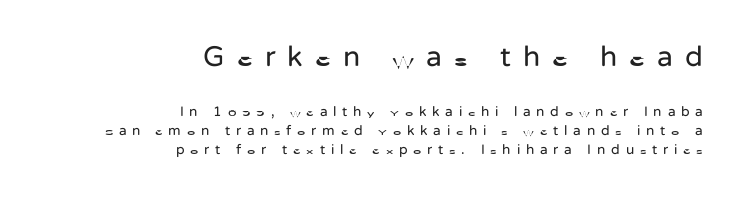
The foot of each line stays bare and open. The more generous point size was reserved for the upper chunk. Classification — sans serif. The weight tops out at a normal text grade. Looks like regular typesetting: each glyph gets only the width it needs.
